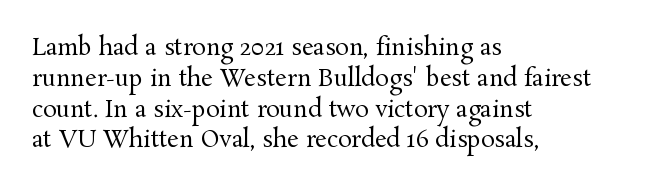
Descenders are the only things crossing below the line. The font sits on the lighter half of the weight spectrum, regular included. Does the copy run flush right? No — it runs flush left. Vertically, the passage feels balanced, rows spaced as you'd expect.
